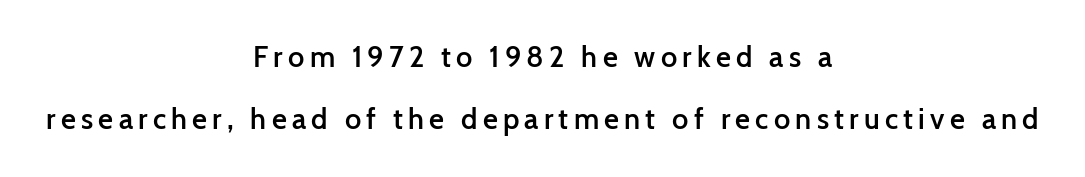
The image shows 29 px semibold sans-serif type, upright; set centered, loose line spacing (2.15x), not underlined; low stroke contrast and a medium x-height.
